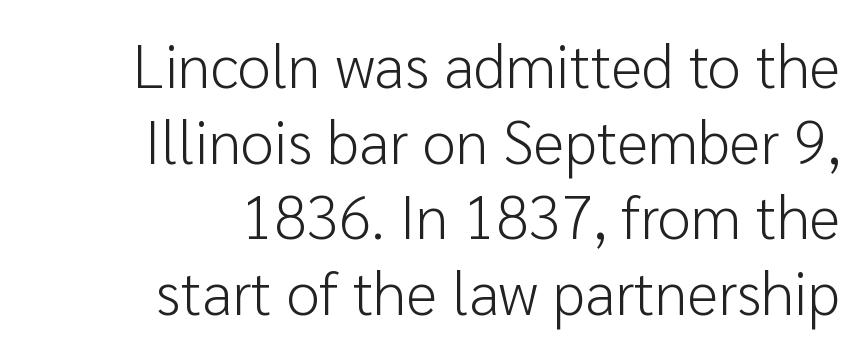
The image shows 60 px light sans-serif type, upright; set right-aligned, normal line spacing (1.26x), normal letter spacing, not underlined; low stroke contrast and a medium x-height.
